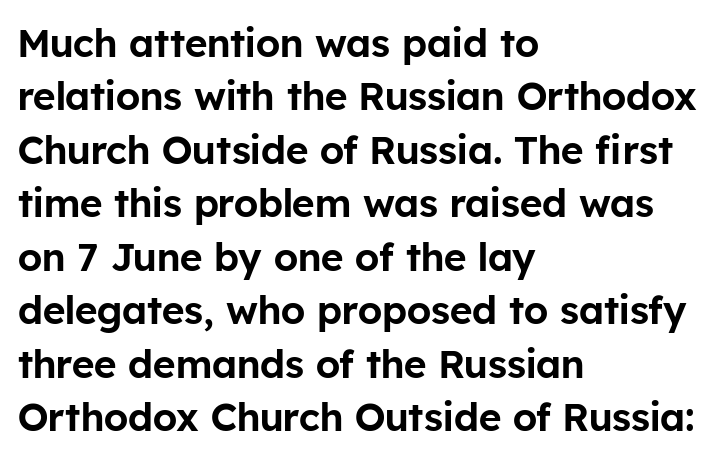
The image shows 39 px sans-serif type, upright; set left-aligned, normal line spacing (1.37x), normal letter spacing, not underlined; low stroke contrast and a medium x-height.
